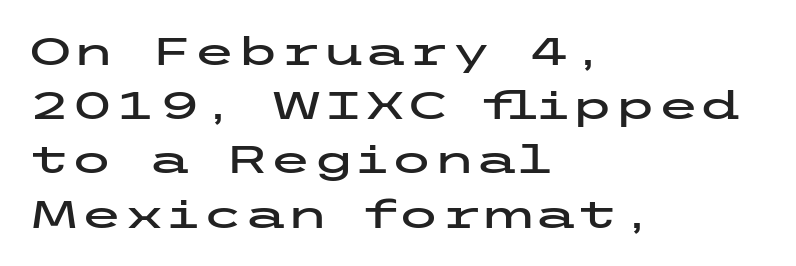
The strip under each line holds only bare page. The lines in this sample share a left origin and differ only in where they stop. A roman cut, with each character standing at attention. The type family on display is of the sans-serif kind. Notice how descenders clear the ascenders below comfortably — that's standard leading.
